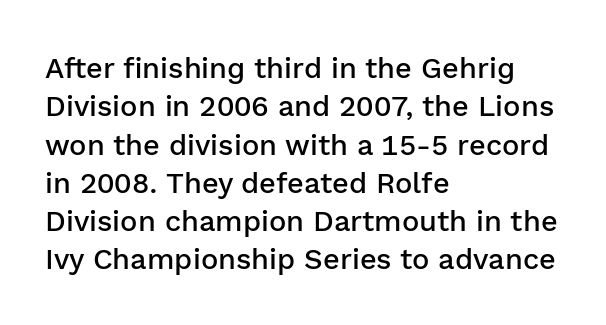
{"serif": "no", "italic": "no", "bold": "semi", "weight": "semibold", "width": "normal", "stroke_contrast": "low", "x_height": "medium", "monospaced": "no", "underline": "no", "align": "left", "line_spacing": "normal", "line_spacing_ratio": 1.32, "letter_spacing": "normal", "letter_spacing_em": 0.0, "glyph_px": 29}
